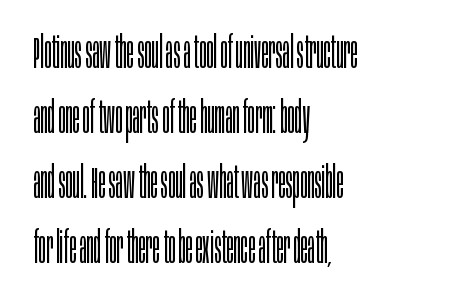
Q: Is the text bold? A: No.
Q: Is the text italic (slanted)? A: No, it is upright.
Q: Is the typeface a serif or a sans-serif typeface? A: Sans-serif.
Q: Is the text underlined? A: No.
Q: How is the paragraph aligned? A: Left-aligned.
Q: Is the spacing between letters normal or unusually wide? A: Normal.
Q: Is the spacing between lines tight, normal or loose? A: Normal.
Q: Width (condensed, normal, or wide)? A: Condensed.
Q: Stroke contrast? A: Low.
Q: x-height? A: Large.
Q: Monospaced? A: No.
